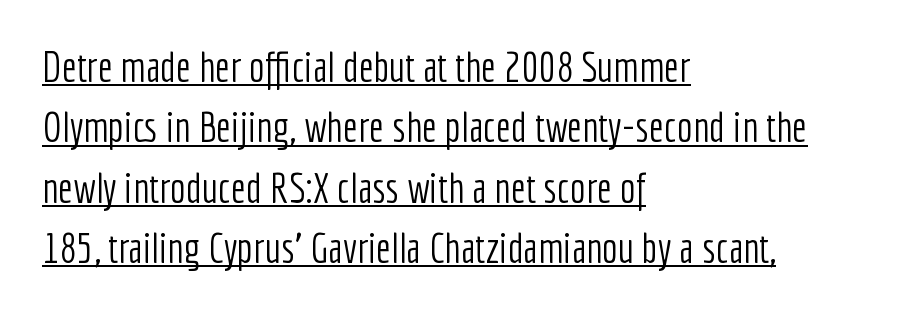
The image shows 42 px light, condensed sans-serif type, upright; set left-aligned, normal line spacing (1.44x), normal letter spacing, underlined; low stroke contrast and a medium x-height.
